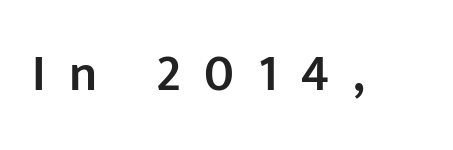
{"serif": "no", "italic": "no", "bold": "semi", "weight": "semibold", "width": "normal", "stroke_contrast": "low", "x_height": "medium", "monospaced": "no", "underline": "no", "letter_spacing": "wide", "letter_spacing_em": 0.46, "glyph_px": 51}
